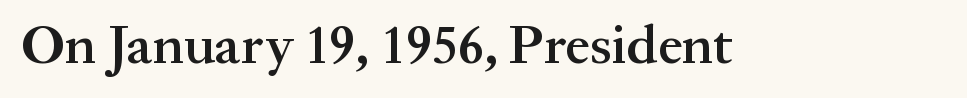
{"serif": "yes", "italic": "no", "bold": "semi", "weight": "semibold", "width": "normal", "stroke_contrast": "medium", "x_height": "medium", "monospaced": "no", "underline": "no", "letter_spacing": "normal", "letter_spacing_em": 0.0, "glyph_px": 55}
